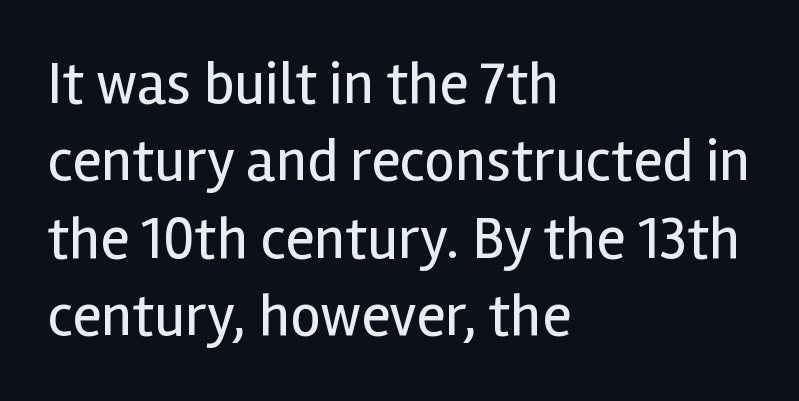
Q: Is the text bold? A: No.
Q: Is the text italic (slanted)? A: No, it is upright.
Q: Is the typeface a serif or a sans-serif typeface? A: Sans-serif.
Q: Is the text underlined? A: No.
Q: How is the paragraph aligned? A: Left-aligned.
Q: Is the spacing between letters normal or unusually wide? A: Normal.
Q: Is the spacing between lines tight, normal or loose? A: Normal.
Q: Width (condensed, normal, or wide)? A: Normal.
Q: x-height? A: Medium.
Q: Monospaced? A: No.
